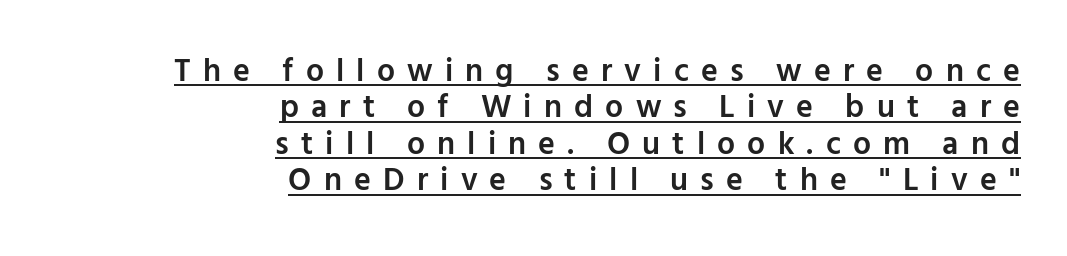
The ragged edge is on the left, which tells us the setting is flush right. Looks like regular typesetting: each glyph gets only the width it needs. Rows of type sit shoulder to shoulder in the vertical direction. A typesetter would mark this as roman, not italic. Is the type bold? Partly — it's a semibold, heavier than regular but not fully bold.
